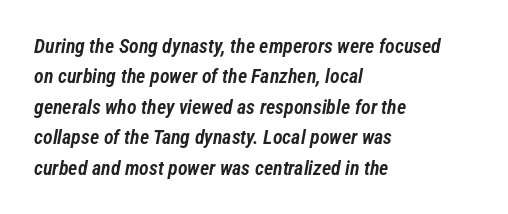
The image shows 20 px text type, italic (leaning right); set left-aligned, normal line spacing (1.52x), normal letter spacing, not underlined.
